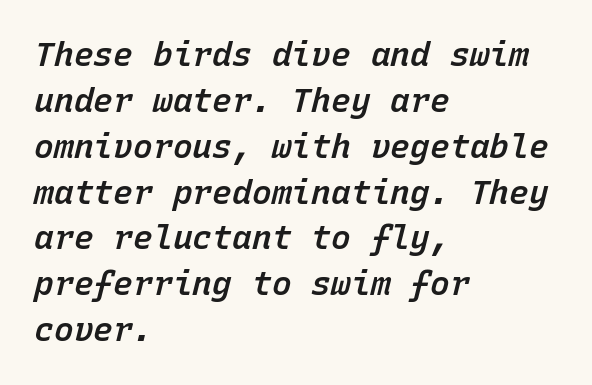
The image shows 33 px semibold type, italic (leaning right), monospaced; set left-aligned, normal line spacing (1.39x), normal letter spacing, not underlined; low stroke contrast and a medium x-height.
